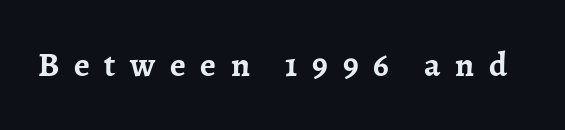
{"serif": "yes", "italic": "no", "bold": "yes", "weight": "semibold", "width": "normal", "stroke_contrast": "low", "x_height": "medium", "monospaced": "no", "underline": "no", "letter_spacing": "wide", "letter_spacing_em": 0.43, "glyph_px": 34}
